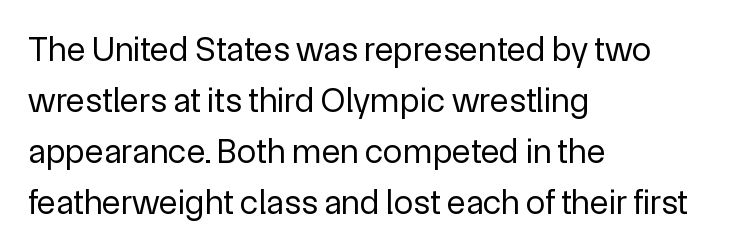
Q: Is the text bold? A: No.
Q: Is the text italic (slanted)? A: No, it is upright.
Q: Is the typeface a serif or a sans-serif typeface? A: Sans-serif.
Q: Is the text underlined? A: No.
Q: How is the paragraph aligned? A: Left-aligned.
Q: Is the spacing between letters normal or unusually wide? A: Normal.
Q: Is the spacing between lines tight, normal or loose? A: Normal.
Q: Width (condensed, normal, or wide)? A: Normal.
Q: x-height? A: Medium.
Q: Monospaced? A: No.
